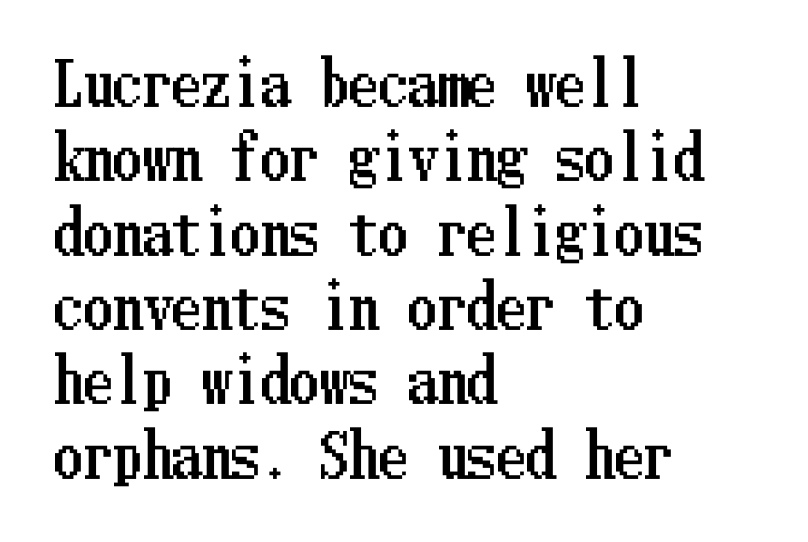
{"italic": "no", "width": "condensed", "stroke_contrast": "low", "x_height": "medium", "underline": "no", "align": "left", "line_spacing": "normal", "line_spacing_ratio": 1.26, "letter_spacing": "normal", "letter_spacing_em": 0.0, "glyph_px": 59}
